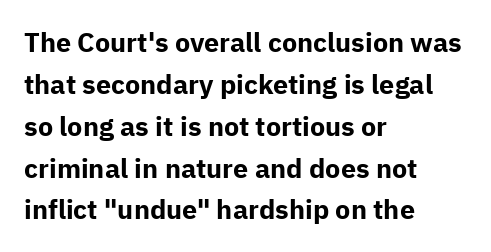
The image shows 27 px bold type, upright; set left-aligned, normal line spacing (1.55x), normal letter spacing, not underlined.
